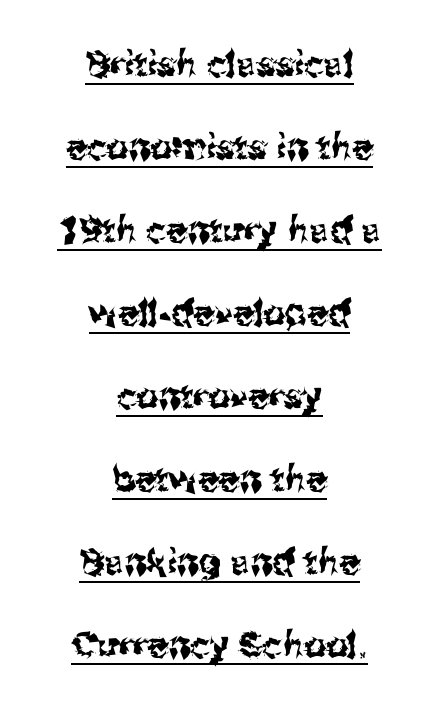
{"serif": "no", "italic": "no", "width": "normal", "stroke_contrast": "medium", "x_height": "medium", "monospaced": "no", "underline": "yes", "align": "center", "line_spacing": "loose", "line_spacing_ratio": 2.37, "letter_spacing": "normal", "letter_spacing_em": 0.0, "glyph_px": 35}
